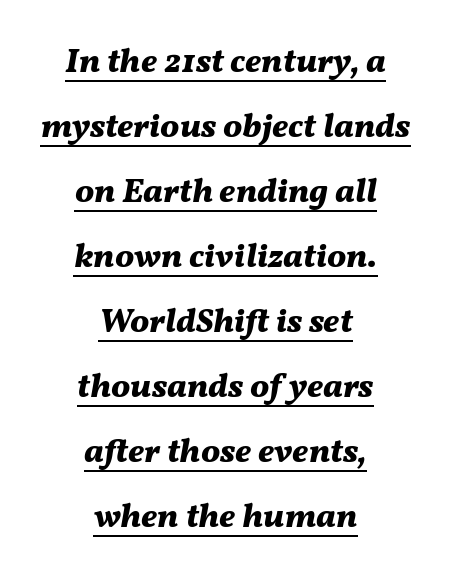
Italic? Definitely — the glyphs are oblique. Observe the ordinary spacing: letters are neighbours, not strangers. These lines are centered, leaving both edges ragged. The designer dialed line spacing up above the default. What decoration does the sample have? An underline.
